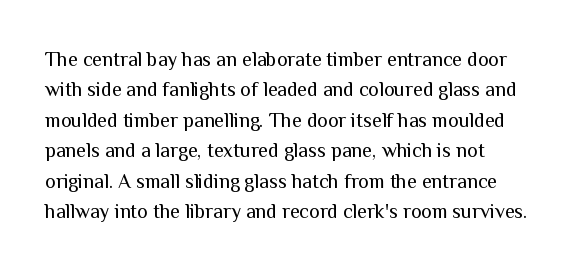
The typesetting does not lean heavy: it is not bold. Words appear dense and cohesive because spacing is normal. Every character sits straight up, as roman type does. What's the leading like? Ordinary, nothing unusual. Glance below the letters and you will spot only blank space.
